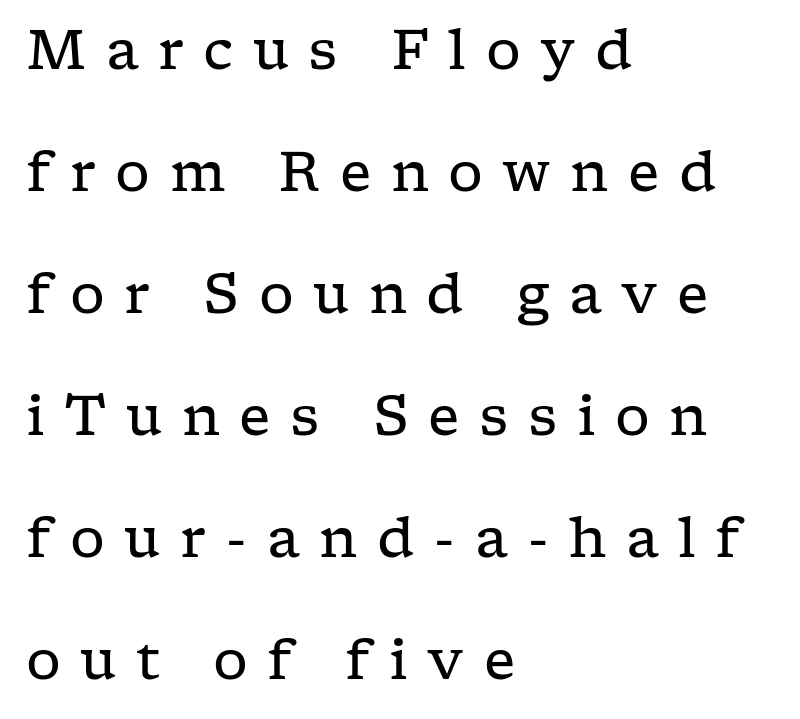
The image shows 55 px regular-weight, wide serif type, upright; set left-aligned, loose line spacing (2.22x), unusually wide letter spacing (+0.35 em), not underlined; low stroke contrast and a medium x-height.
